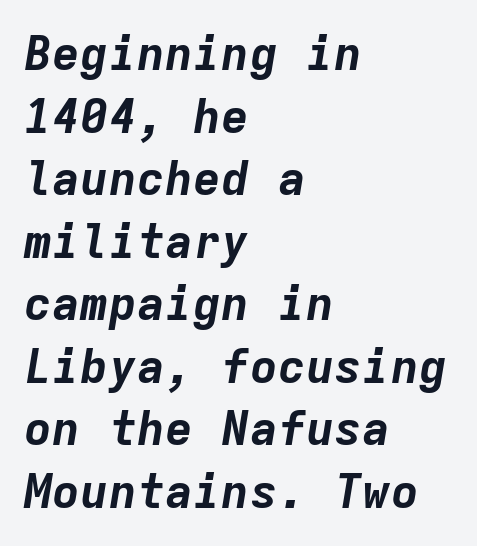
{"italic": "yes", "lean": "right", "slant_degrees": 9, "bold": "yes", "weight": "bold", "width": "normal", "stroke_contrast": "low", "x_height": "medium", "monospaced": "yes", "underline": "no", "align": "left", "line_spacing": "normal", "line_spacing_ratio": 1.33, "letter_spacing": "normal", "letter_spacing_em": 0.0, "glyph_px": 47}
